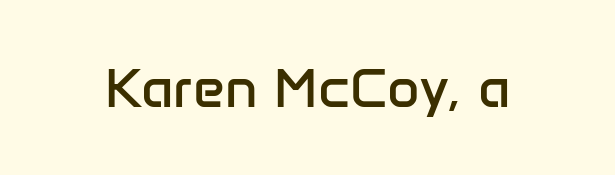
{"serif": "no", "italic": "no", "bold": "no", "weight": "regular", "width": "normal", "stroke_contrast": "low", "x_height": "medium", "monospaced": "no", "underline": "no", "letter_spacing": "normal", "letter_spacing_em": 0.0, "glyph_px": 56}
